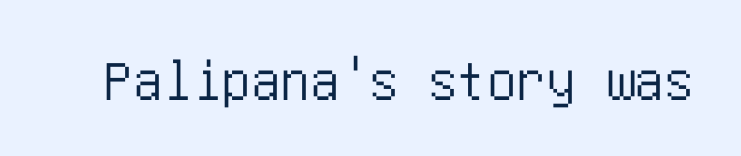
The image shows 59 px condensed sans-serif type, upright; set normal letter spacing, not underlined; low stroke contrast and a large x-height.
